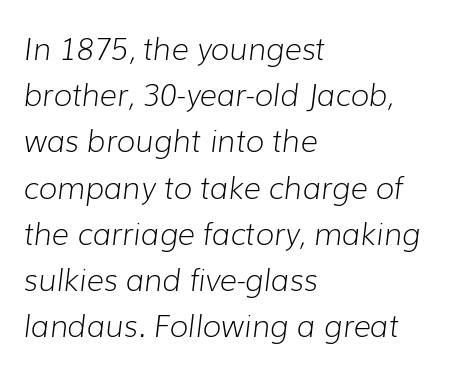
Q: Is the text bold? A: No.
Q: Is the text italic (slanted)? A: Yes, it leans right by about 7 degrees.
Q: Is the text underlined? A: No.
Q: How is the paragraph aligned? A: Left-aligned.
Q: Is the spacing between letters normal or unusually wide? A: Normal.
Q: Is the spacing between lines tight, normal or loose? A: Normal.
Q: Width (condensed, normal, or wide)? A: Normal.
Q: Stroke contrast? A: Low.
Q: x-height? A: Medium.
Q: Monospaced? A: No.
